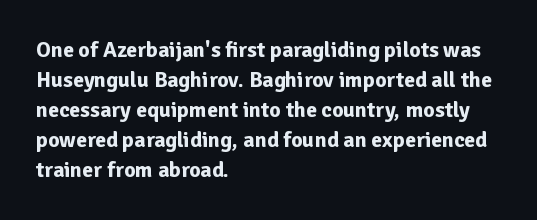
{"italic": "no", "bold": "yes", "underline": "no", "align": "left", "line_spacing": "normal", "line_spacing_ratio": 1.36, "letter_spacing": "normal", "letter_spacing_em": 0.0, "glyph_px": 22}
